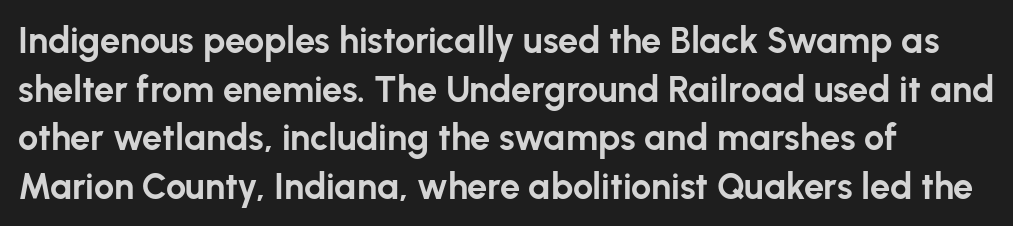
The rendering uses a bold face; every stroke is thick and dark. The passage shown is typed in a proportional face where columns would drift. The axis of the letterforms is exactly vertical. If you measured baseline to baseline, you'd find a middling distance. Reading down the block, your eye returns to a fixed left position each line.
